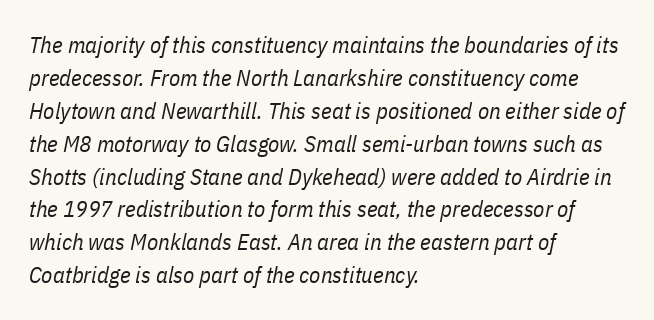
{"italic": "yes", "lean": "right", "slant_degrees": 11, "bold": "no", "underline": "no", "align": "left", "line_spacing": "normal", "line_spacing_ratio": 1.43, "letter_spacing": "normal", "letter_spacing_em": 0.0, "glyph_px": 23}
